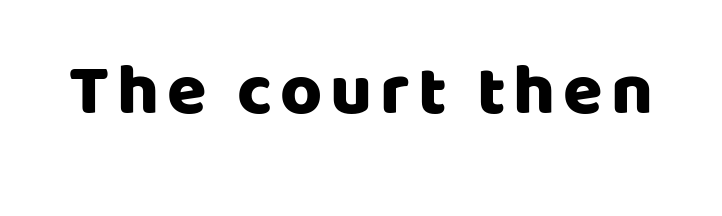
Q: Is the text italic (slanted)? A: No, it is upright.
Q: Is the typeface a serif or a sans-serif typeface? A: Sans-serif.
Q: Is the text underlined? A: No.
Q: Width (condensed, normal, or wide)? A: Normal.
Q: Stroke contrast? A: Low.
Q: x-height? A: Large.
Q: Monospaced? A: No.
